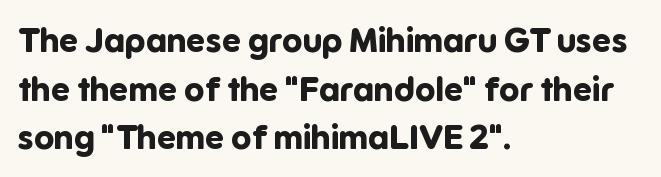
A typesetter would call this proportional, since set widths differ per character. In terms of letterspacing, this is plain default setting. What's the leading like? Ordinary, nothing unusual. Compared with a centered layout, this one pins lines to the left instead. The words here are not underlined. In terms of weight, the rendering is a true, heavy bold.
